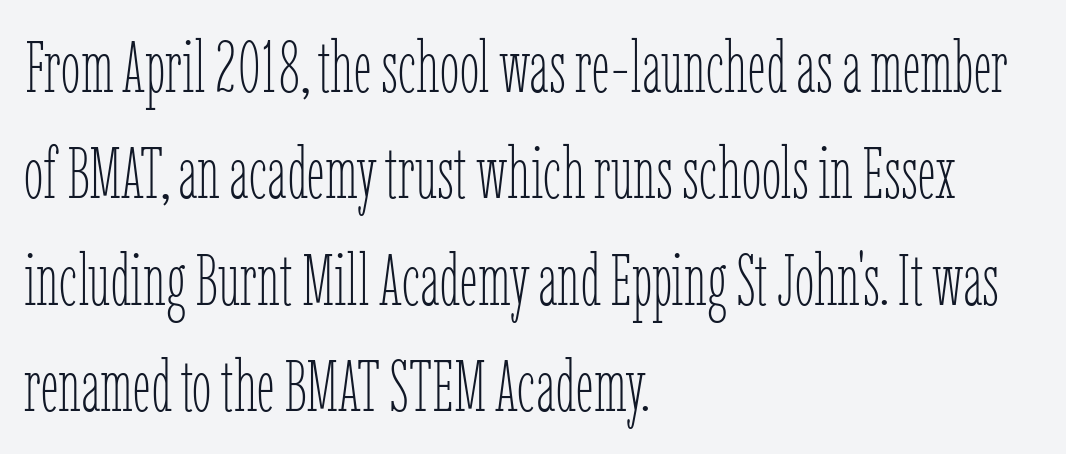
{"italic": "no", "bold": "no", "weight": "thin", "width": "condensed", "stroke_contrast": "low", "x_height": "medium", "monospaced": "no", "underline": "no", "align": "left", "line_spacing": "normal", "line_spacing_ratio": 1.5, "letter_spacing": "normal", "letter_spacing_em": 0.0, "glyph_px": 71}
